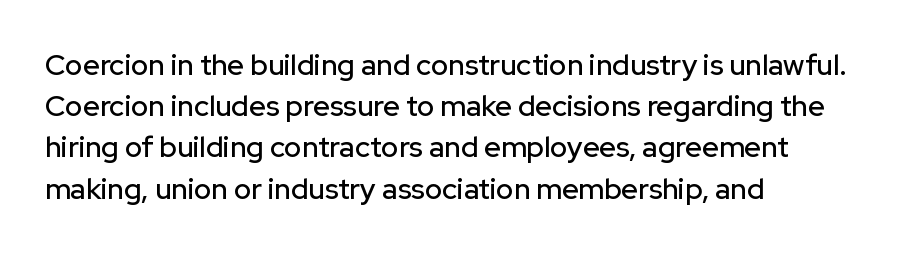
In terms of letterspacing, this is plain default setting. Each line starts at the same left margin while the right side varies. Nope, no serifs anywhere on these letters. The block of text has a typical density, with ordinary space between rows.
